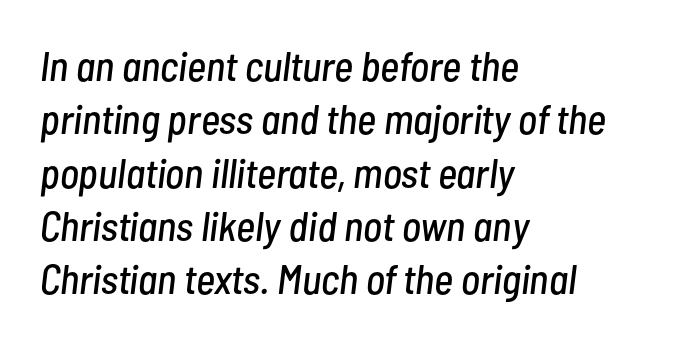
The image shows 41 px condensed type, italic (leaning right); set left-aligned, normal line spacing (1.3x), normal letter spacing, not underlined; low stroke contrast and a medium x-height.
